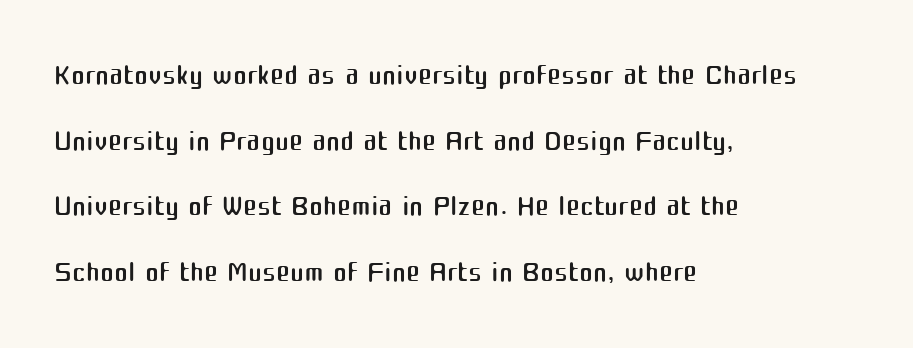
Q: Is the text bold? A: No.
Q: Is the text italic (slanted)? A: No, it is upright.
Q: Is the typeface a serif or a sans-serif typeface? A: Sans-serif.
Q: Is the text underlined? A: No.
Q: How is the paragraph aligned? A: Left-aligned.
Q: Is the spacing between letters normal or unusually wide? A: Normal.
Q: Is the spacing between lines tight, normal or loose? A: Normal.
Q: Width (condensed, normal, or wide)? A: Normal.
Q: Stroke contrast? A: Medium.
Q: x-height? A: Medium.
Q: Monospaced? A: No.
